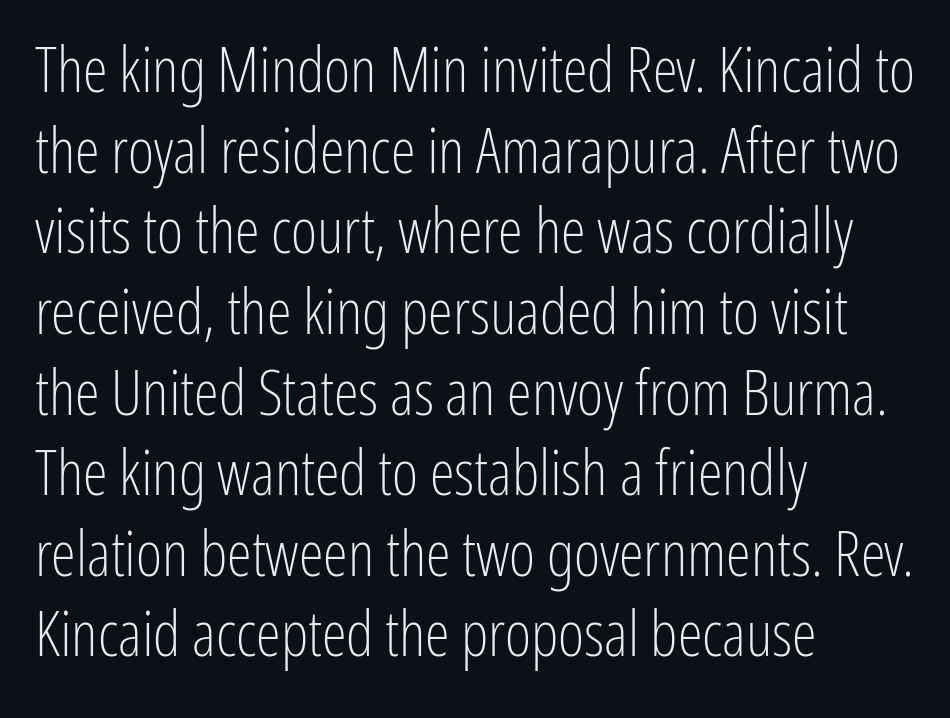
{"serif": "no", "italic": "no", "bold": "no", "weight": "light", "width": "condensed", "stroke_contrast": "low", "x_height": "medium", "monospaced": "no", "underline": "no", "align": "left", "line_spacing": "normal", "line_spacing_ratio": 1.28, "letter_spacing": "normal", "letter_spacing_em": 0.0, "glyph_px": 63}
